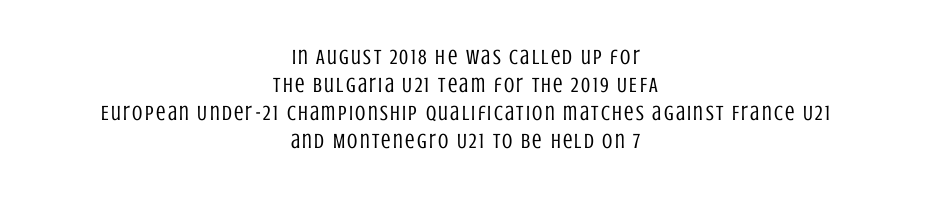
Think standard paragraph weight, or any step lighter than that. Descender tails drop into unmarked territory. This sample uses an upright cut, with every glyph sitting square on the baseline. Leading matches the norm, producing a regular column. The rag falls on both sides of this text block equally.
